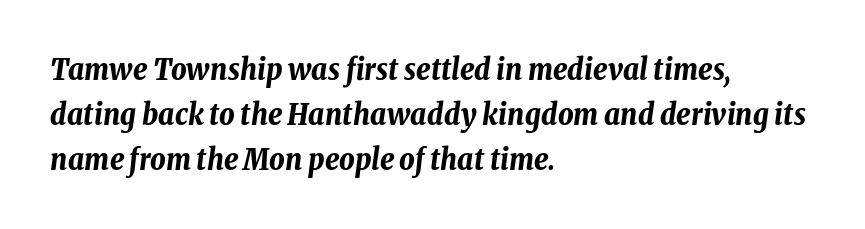
{"italic": "yes", "lean": "right", "slant_degrees": 8, "bold": "yes", "weight": "bold", "width": "condensed", "stroke_contrast": "low", "x_height": "medium", "monospaced": "no", "underline": "no", "align": "left", "line_spacing": "normal", "line_spacing_ratio": 1.5, "letter_spacing": "normal", "letter_spacing_em": 0.0, "glyph_px": 30}
